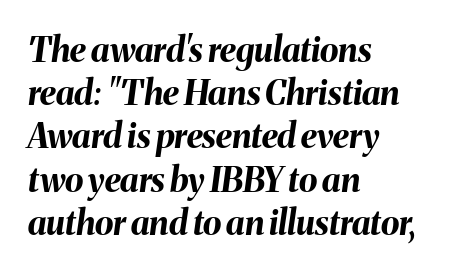
Teacher's note: observe the even left margin — that is flush-left alignment. Is the type bold? Yes — the strokes are clearly thick and heavy. Descenders hang freely into open space. The space between consecutive lines is moderate. Rendered with sloped, italic letterforms. Honestly, the letter spacing is just normal — you wouldn't notice it.
